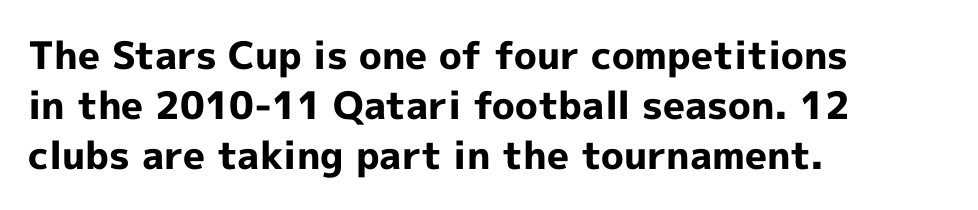
{"serif": "no", "italic": "no", "bold": "yes", "weight": "bold", "width": "normal", "x_height": "medium", "monospaced": "no", "underline": "no", "align": "left", "line_spacing": "normal", "line_spacing_ratio": 1.31, "letter_spacing": "normal", "letter_spacing_em": 0.0, "glyph_px": 38}
